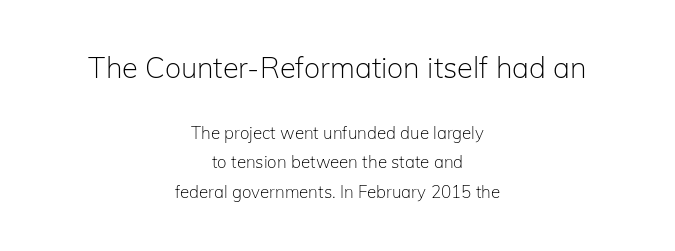
The image shows 29 px light sans-serif type, upright; set centered, line spacing 1.72x, normal letter spacing, not underlined; the first (top) block is 1.71x larger; low stroke contrast and a medium x-height.
